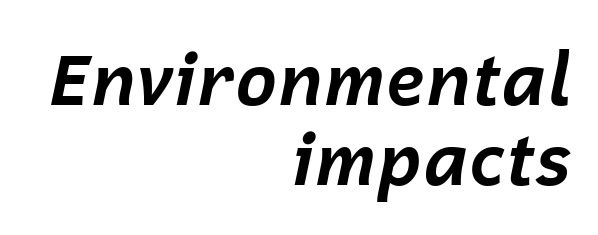
The image shows 71 px bold type, italic (leaning right); set right-aligned, tight line spacing (1.12x), normal letter spacing, not underlined; low stroke contrast and a medium x-height.
